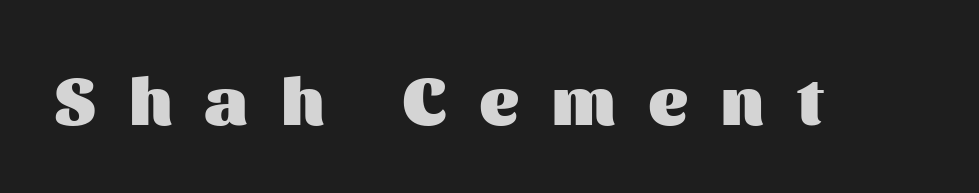
Q: Is the text bold? A: Yes.
Q: Is the text italic (slanted)? A: No, it is upright.
Q: Is the typeface a serif or a sans-serif typeface? A: Sans-serif.
Q: Is the text underlined? A: No.
Q: Is the spacing between letters normal or unusually wide? A: Unusually wide.
Q: Width (condensed, normal, or wide)? A: Normal.
Q: Stroke contrast? A: Medium.
Q: x-height? A: Medium.
Q: Monospaced? A: No.
